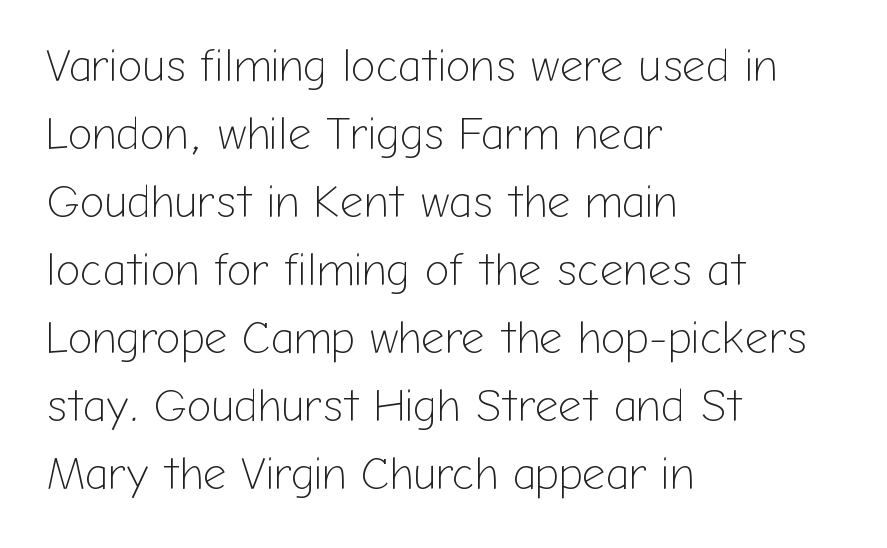
Students, note that the glyphs here touch the page at normal intervals. Posture: vertical. Font category for this specimen: sans-serif. Is this a fixed-width face? No — the glyphs have proportional, varying widths.
